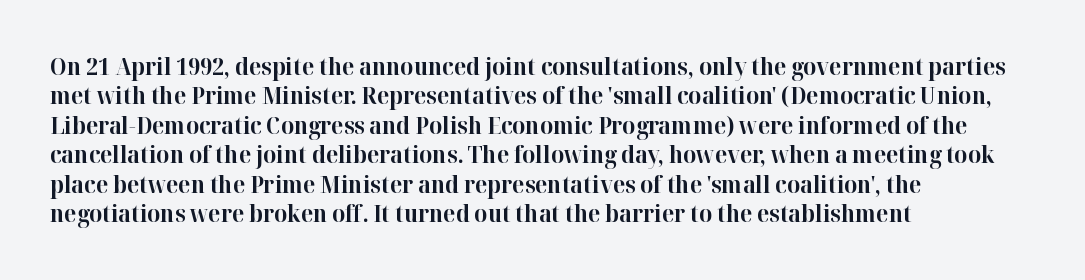
{"italic": "no", "bold": "yes", "underline": "no", "align": "left", "line_spacing": "normal", "line_spacing_ratio": 1.28, "letter_spacing": "normal", "letter_spacing_em": 0.0, "glyph_px": 23}
